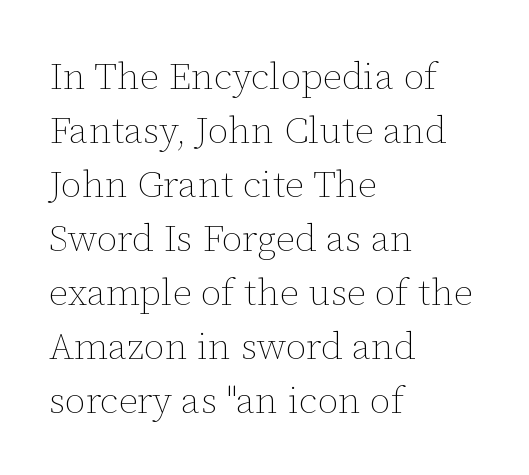
{"italic": "no", "bold": "no", "weight": "thin", "width": "normal", "stroke_contrast": "low", "x_height": "medium", "monospaced": "no", "underline": "no", "align": "left", "line_spacing": "normal", "line_spacing_ratio": 1.42, "letter_spacing": "normal", "letter_spacing_em": 0.0, "glyph_px": 38}
